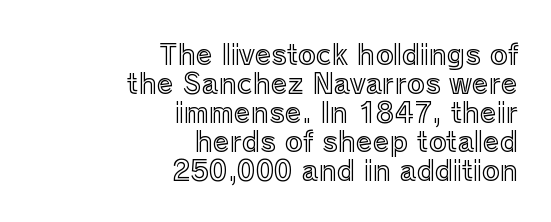
Q: Is the text italic (slanted)? A: No, it is upright.
Q: Is the text underlined? A: No.
Q: How is the paragraph aligned? A: Right-aligned.
Q: Is the spacing between letters normal or unusually wide? A: Normal.
Q: Is the spacing between lines tight, normal or loose? A: Tight.
